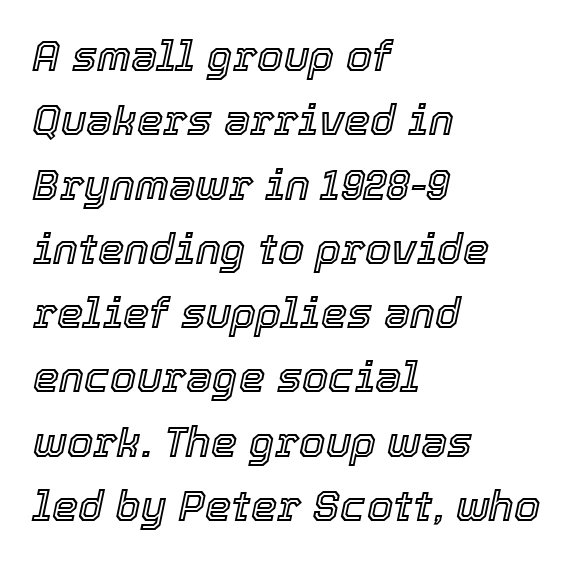
{"italic": "yes", "lean": "right", "slant_degrees": 12, "width": "normal", "x_height": "medium", "monospaced": "no", "underline": "no", "align": "left", "line_spacing": "normal", "line_spacing_ratio": 1.53, "letter_spacing": "normal", "letter_spacing_em": 0.0, "glyph_px": 42}
